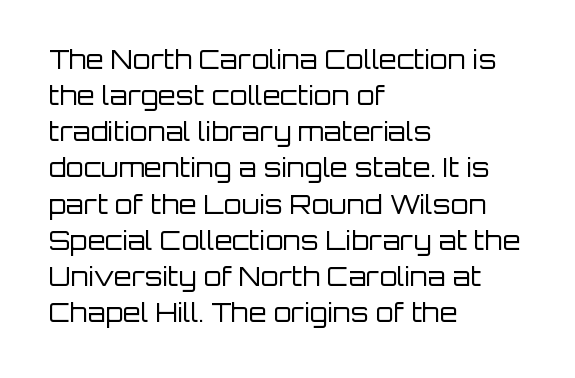
{"italic": "no", "bold": "no", "underline": "no", "align": "left", "line_spacing": "normal", "line_spacing_ratio": 1.39, "letter_spacing": "normal", "letter_spacing_em": 0.0, "glyph_px": 26}
